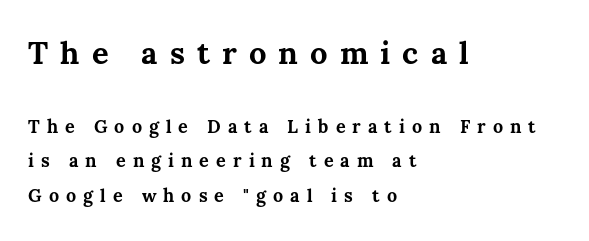
Q: Is the text bold? A: Yes.
Q: Is the text italic (slanted)? A: No, it is upright.
Q: Is the text underlined? A: No.
Q: How is the paragraph aligned? A: Left-aligned.
Q: Is the spacing between letters normal or unusually wide? A: Unusually wide.
Q: Is the spacing between lines tight, normal or loose? A: Loose.
Q: Which block of text is set in a larger size, the first (top) or the second (bottom)? A: The first (top) one.
Q: Width (condensed, normal, or wide)? A: Normal.
Q: Stroke contrast? A: Medium.
Q: x-height? A: Medium.
Q: Monospaced? A: No.
